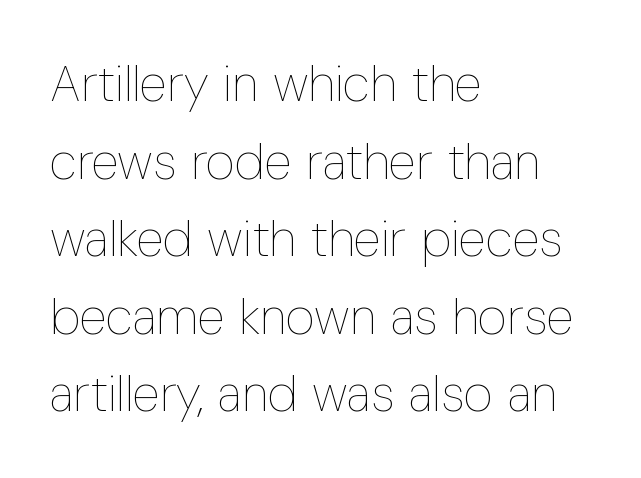
Varying glyph widths throughout — classic text-font behaviour. Unlike italic type, these characters show no tilt at all. Letters have the restrained weight of plain body copy at most. Nobody drew a line under any word here.
